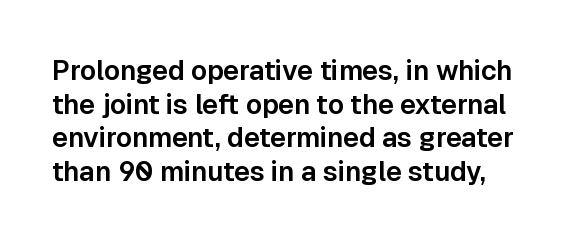
Default kerning and tracking; the words read as compact shapes. Underlining? Definitely not there. The line-height multiplier appears to be the usual default. This is roman type, the default non-slanted kind.
